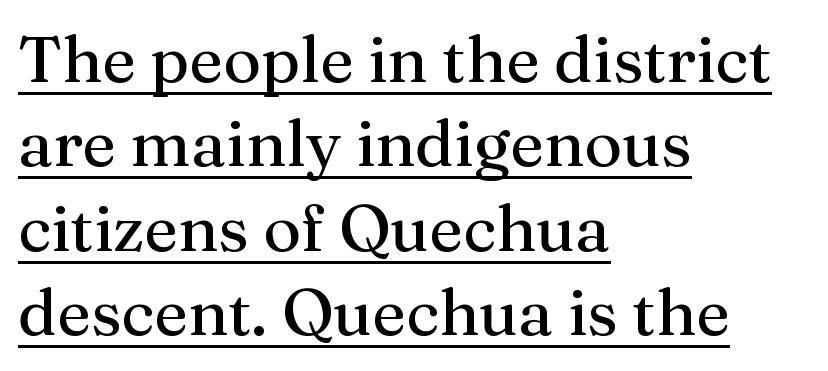
The image shows 65 px serif type, upright; set left-aligned, normal line spacing (1.3x), normal letter spacing, underlined; medium stroke contrast and a medium x-height.
